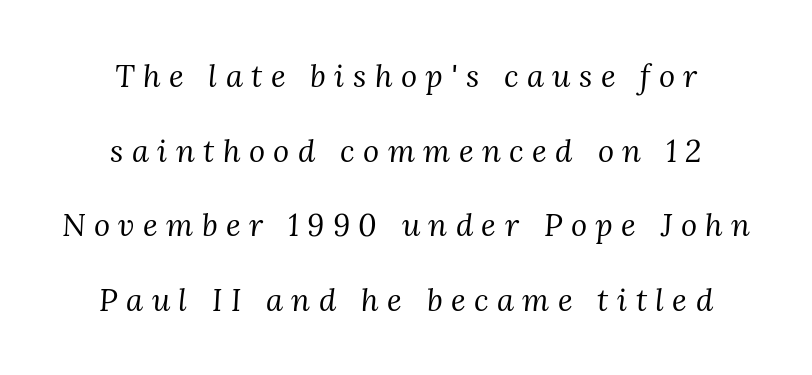
Spacing verdict: proportional, widths tailored to each character. These glyphs show unthickened strokes, regular width or finer. Substantial extra tracking has been applied to these lines. Vertical spacing — loose. Both edges are ragged and mirror each other, which tells us the setting is centered. Descender tails drop into unmarked territory.
